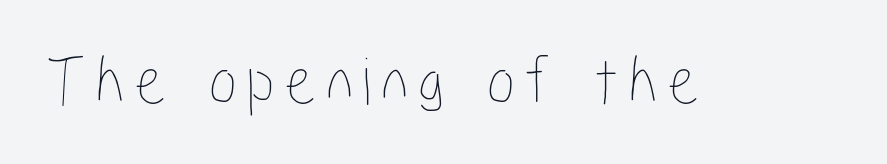
These lines are rendered in a variable-pitch font. Characters remain perfectly vertical along every line. Honestly, there is no underline to notice here at all.
